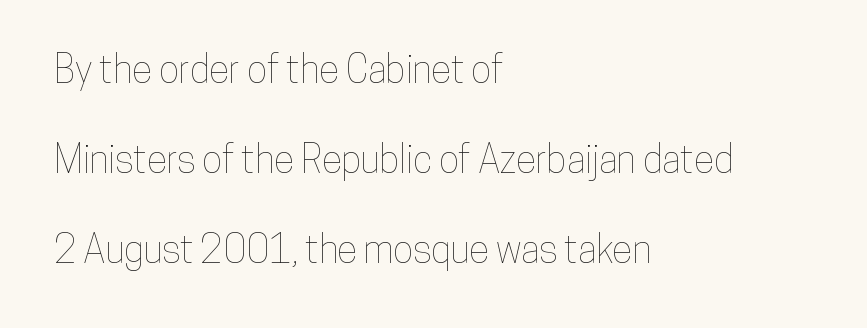
Q: Is the text italic (slanted)? A: No, it is upright.
Q: Is the text underlined? A: No.
Q: How is the paragraph aligned? A: Left-aligned.
Q: Is the spacing between letters normal or unusually wide? A: Normal.
Q: Is the spacing between lines tight, normal or loose? A: Loose.
Q: Width (condensed, normal, or wide)? A: Condensed.
Q: Stroke contrast? A: Low.
Q: x-height? A: Medium.
Q: Monospaced? A: No.
